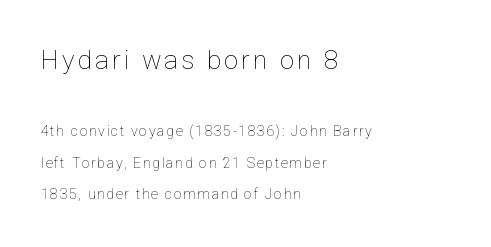
{"italic": "no", "bold": "no", "underline": "no", "align": "left", "line_spacing": "loose", "line_spacing_ratio": 2.27, "larger_block": "first", "size_ratio": 1.86, "glyph_px": 26}
